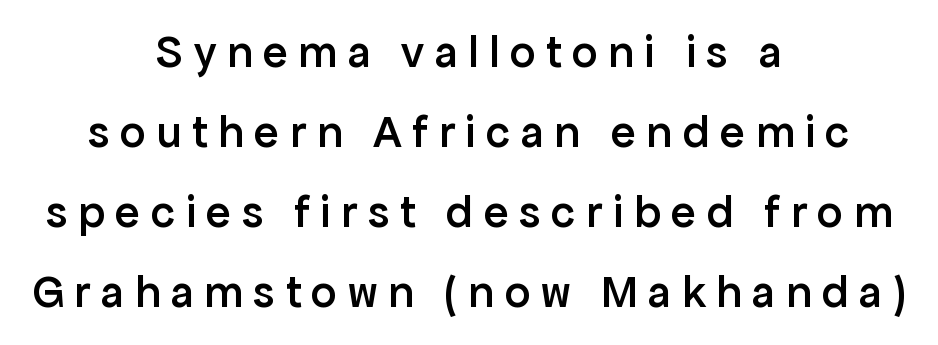
Short note: letters widely spaced. Are there feet on the stems? There aren't — it's a sans. Each letter keeps its own natural width here, so spacing adapts to shape. Semibold letterforms, between regular and bold. The lettering stays uniformly vertical, giving the passage a roman look.
